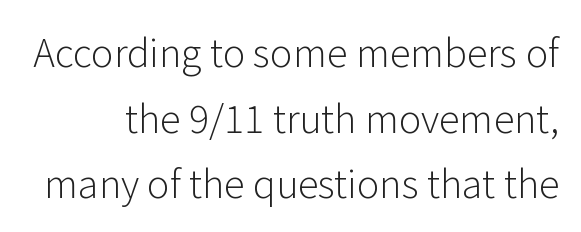
{"serif": "no", "italic": "no", "bold": "no", "weight": "light", "width": "normal", "stroke_contrast": "low", "x_height": "medium", "monospaced": "no", "underline": "no", "line_spacing_ratio": 1.73, "letter_spacing": "normal", "letter_spacing_em": 0.0, "glyph_px": 38}
